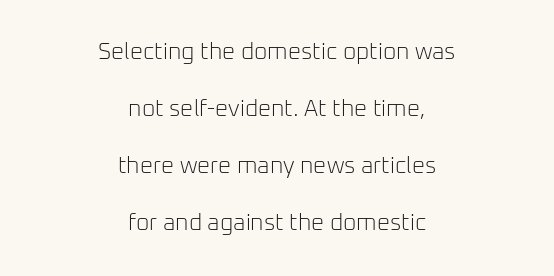
The image shows 23 px text type, upright; set centered, loose line spacing (2.48x), normal letter spacing, not underlined.
